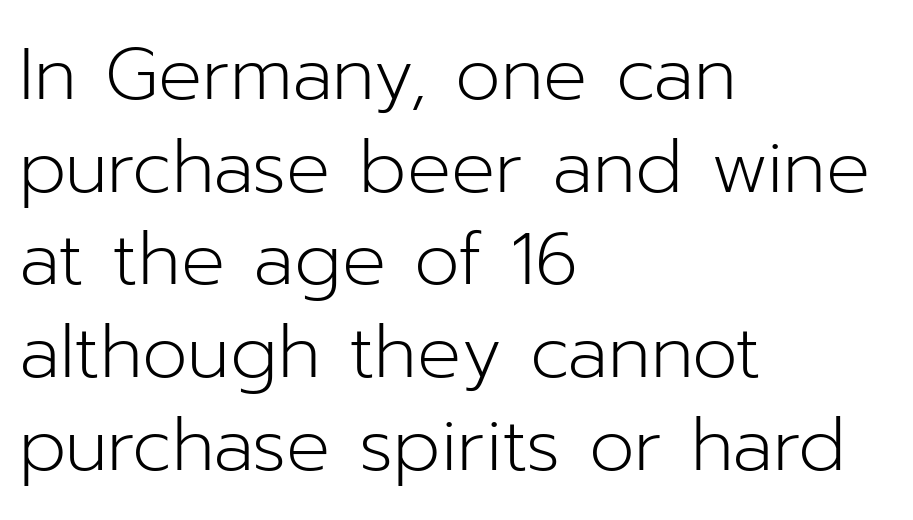
{"serif": "no", "italic": "no", "bold": "no", "weight": "light", "width": "normal", "stroke_contrast": "low", "x_height": "medium", "monospaced": "no", "underline": "no", "align": "left", "line_spacing": "normal", "line_spacing_ratio": 1.27, "letter_spacing": "normal", "letter_spacing_em": 0.0, "glyph_px": 73}
